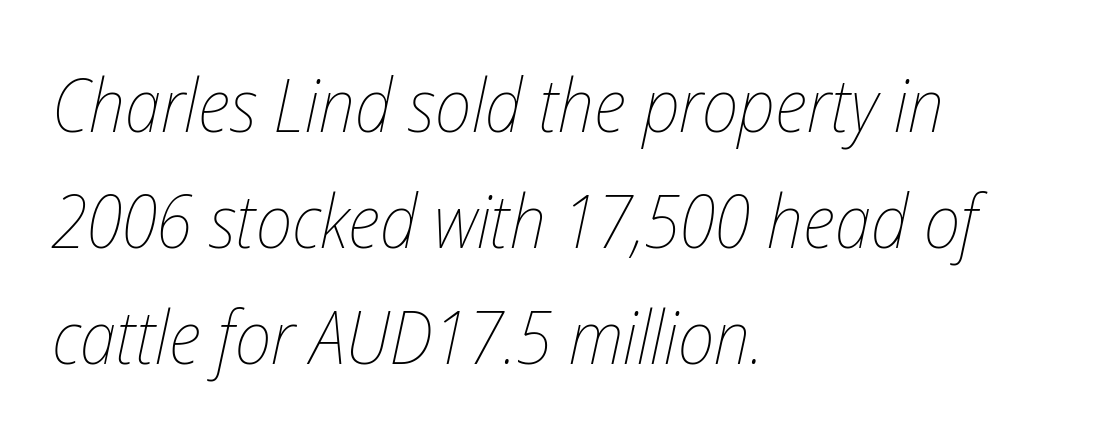
The image shows 74 px thin, condensed type, italic (leaning right); set left-aligned, normal line spacing (1.57x), normal letter spacing, not underlined; low stroke contrast and a medium x-height.
